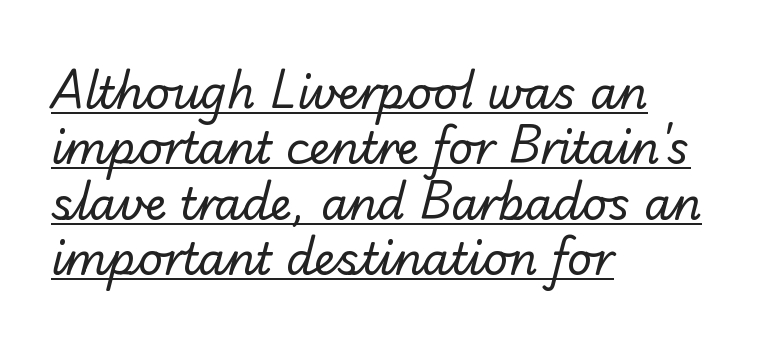
Q: Is the text bold? A: No.
Q: Is the typeface a serif or a sans-serif typeface? A: Sans-serif.
Q: Is the text underlined? A: Yes.
Q: How is the paragraph aligned? A: Left-aligned.
Q: Is the spacing between letters normal or unusually wide? A: Normal.
Q: Is the spacing between lines tight, normal or loose? A: Normal.
Q: Width (condensed, normal, or wide)? A: Normal.
Q: Stroke contrast? A: Low.
Q: x-height? A: Small.
Q: Monospaced? A: No.
